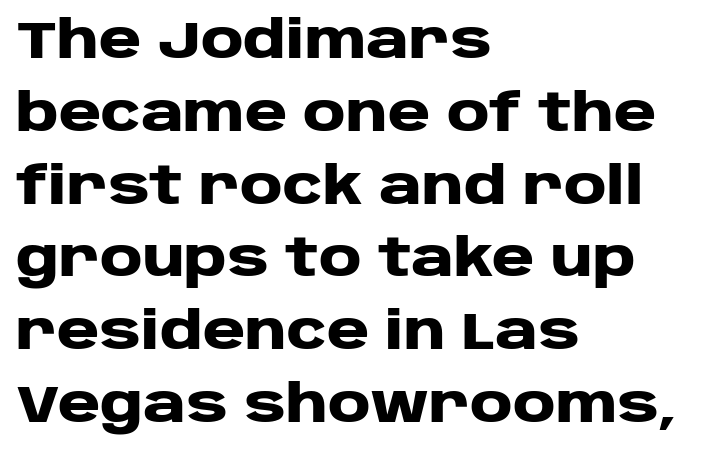
{"serif": "no", "italic": "no", "bold": "yes", "weight": "heavy", "width": "wide", "stroke_contrast": "low", "x_height": "large", "monospaced": "no", "underline": "no", "align": "left", "line_spacing": "normal", "line_spacing_ratio": 1.4, "letter_spacing": "normal", "letter_spacing_em": 0.0, "glyph_px": 52}
